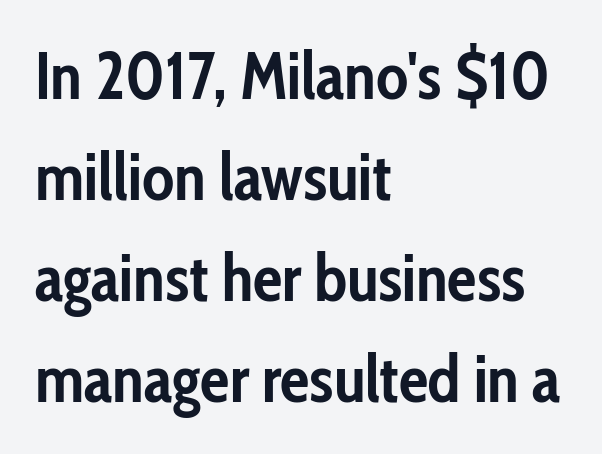
{"serif": "no", "italic": "no", "bold": "yes", "weight": "semibold", "width": "condensed", "stroke_contrast": "low", "x_height": "medium", "monospaced": "no", "underline": "no", "align": "left", "line_spacing": "normal", "line_spacing_ratio": 1.53, "letter_spacing": "normal", "letter_spacing_em": 0.0, "glyph_px": 66}
